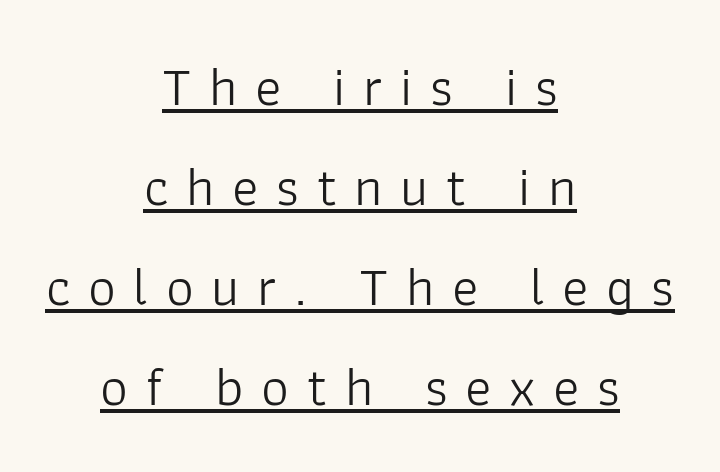
The image shows 55 px light sans-serif type, upright; set centered, line spacing 1.82x, unusually wide letter spacing (+0.32 em), underlined; low stroke contrast and a medium x-height.
